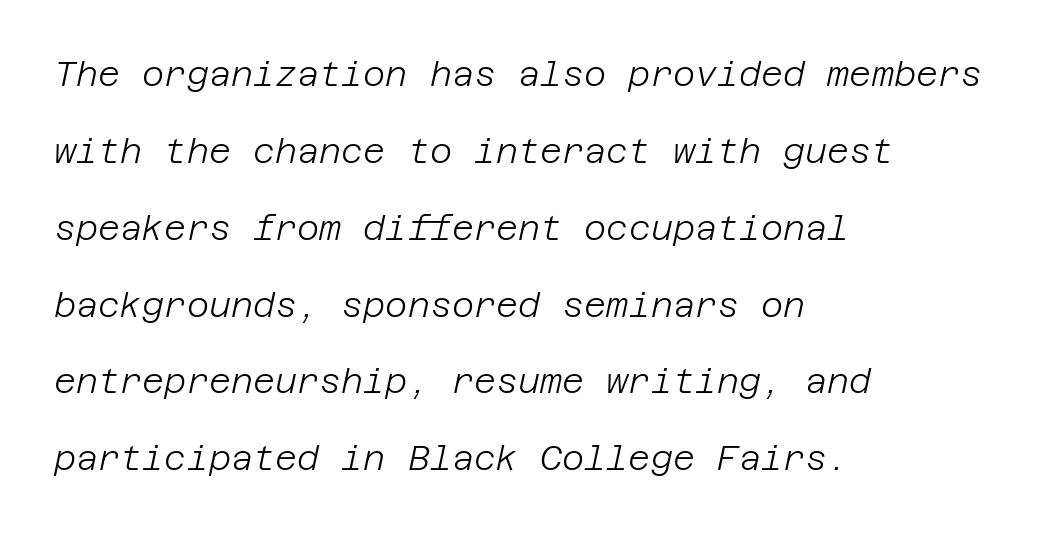
{"italic": "yes", "lean": "right", "slant_degrees": 12, "bold": "no", "weight": "light", "width": "normal", "stroke_contrast": "low", "x_height": "large", "underline": "no", "align": "left", "line_spacing": "loose", "line_spacing_ratio": 2.26, "letter_spacing": "normal", "letter_spacing_em": 0.0, "glyph_px": 34}
